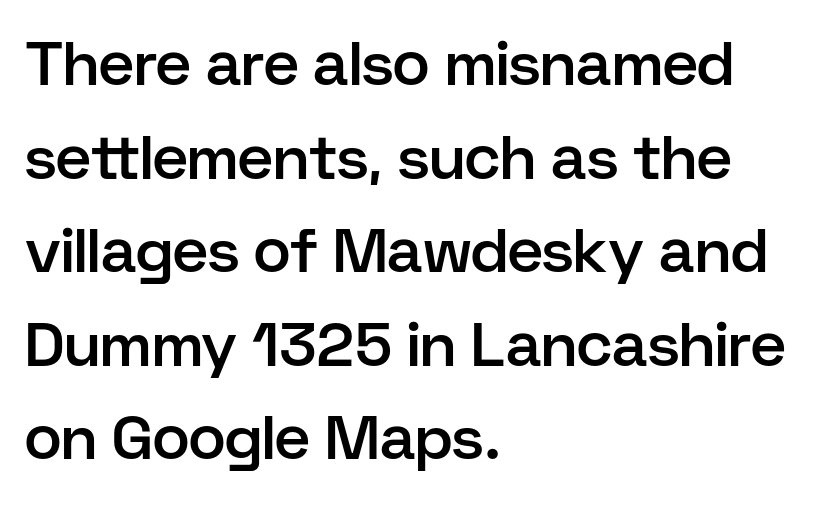
{"serif": "no", "italic": "no", "bold": "semi", "weight": "semibold", "width": "normal", "stroke_contrast": "low", "x_height": "medium", "monospaced": "no", "underline": "no", "align": "left", "line_spacing": "normal", "line_spacing_ratio": 1.51, "letter_spacing": "normal", "letter_spacing_em": 0.0, "glyph_px": 62}
